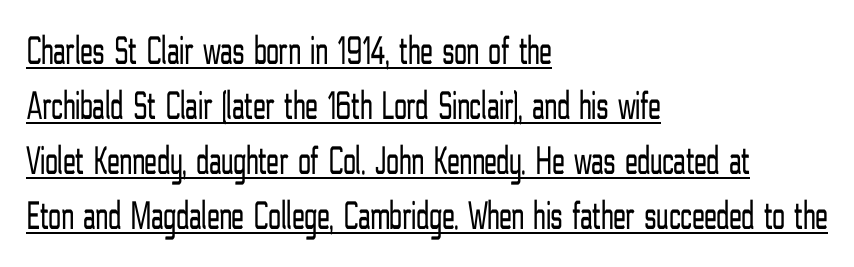
The image shows 41 px light, condensed sans-serif type, upright; set left-aligned, normal line spacing (1.34x), normal letter spacing, underlined; low stroke contrast and a medium x-height.
